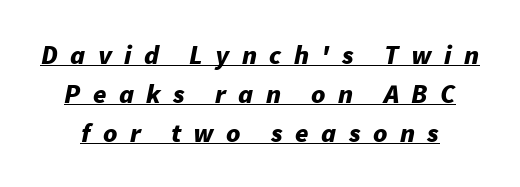
Q: Is the text bold? A: Yes.
Q: Is the text italic (slanted)? A: Yes, it leans right by about 11 degrees.
Q: Is the text underlined? A: Yes.
Q: Is the spacing between letters normal or unusually wide? A: Unusually wide.
Q: Is the spacing between lines tight, normal or loose? A: Normal.
